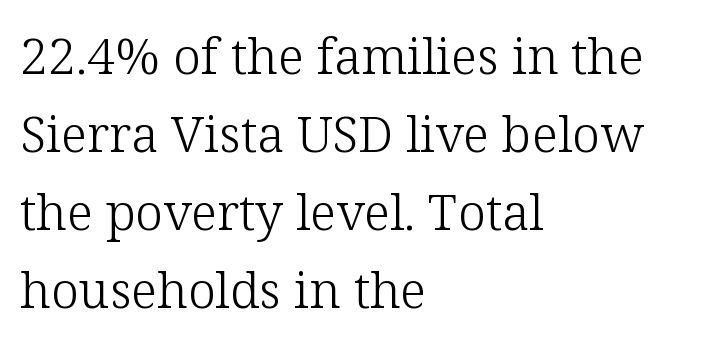
Q: Is the text bold? A: No.
Q: Is the text italic (slanted)? A: No, it is upright.
Q: Is the typeface a serif or a sans-serif typeface? A: Serif.
Q: Is the text underlined? A: No.
Q: How is the paragraph aligned? A: Left-aligned.
Q: Is the spacing between letters normal or unusually wide? A: Normal.
Q: Is the spacing between lines tight, normal or loose? A: Normal.
Q: Width (condensed, normal, or wide)? A: Normal.
Q: Stroke contrast? A: Low.
Q: x-height? A: Medium.
Q: Monospaced? A: No.
